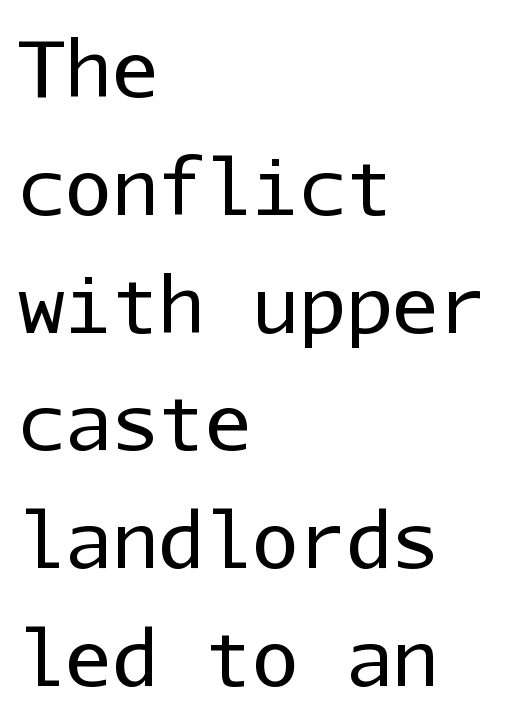
The image shows 78 px regular-weight sans-serif type, upright, monospaced; set left-aligned, normal line spacing (1.51x), normal letter spacing, not underlined; low stroke contrast and a medium x-height.
